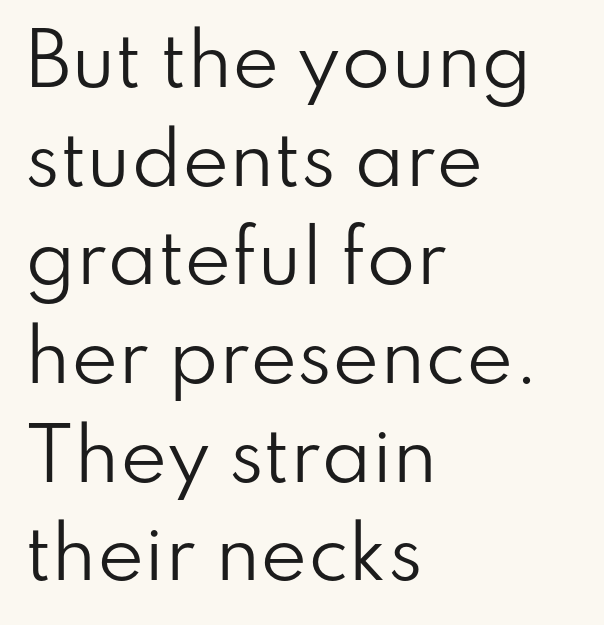
Q: Is the text bold? A: No.
Q: Is the text italic (slanted)? A: No, it is upright.
Q: Is the typeface a serif or a sans-serif typeface? A: Sans-serif.
Q: Is the text underlined? A: No.
Q: How is the paragraph aligned? A: Left-aligned.
Q: Is the spacing between letters normal or unusually wide? A: Normal.
Q: Is the spacing between lines tight, normal or loose? A: Normal.
Q: Width (condensed, normal, or wide)? A: Normal.
Q: Stroke contrast? A: Low.
Q: x-height? A: Small.
Q: Monospaced? A: No.
